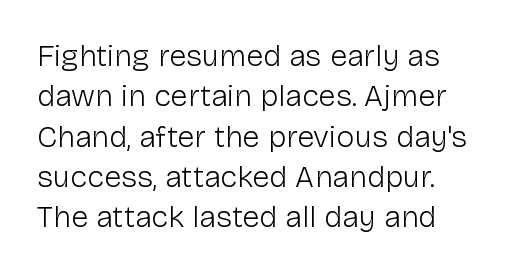
{"serif": "no", "italic": "no", "bold": "no", "weight": "light", "width": "normal", "stroke_contrast": "low", "x_height": "medium", "monospaced": "no", "underline": "no", "align": "left", "line_spacing": "normal", "line_spacing_ratio": 1.3, "letter_spacing": "normal", "letter_spacing_em": 0.0, "glyph_px": 31}
